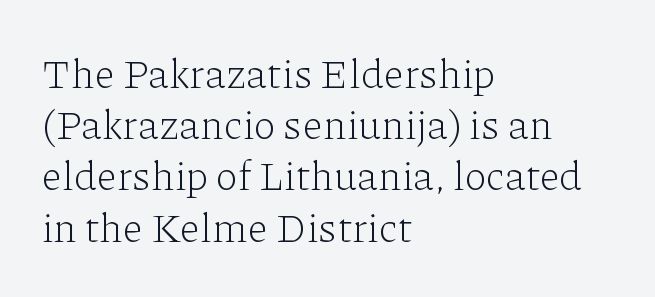
{"serif": "yes", "italic": "no", "bold": "no", "weight": "light", "width": "normal", "stroke_contrast": "low", "x_height": "medium", "monospaced": "no", "underline": "no", "align": "left", "line_spacing": "normal", "line_spacing_ratio": 1.25, "letter_spacing": "normal", "letter_spacing_em": 0.0, "glyph_px": 41}
